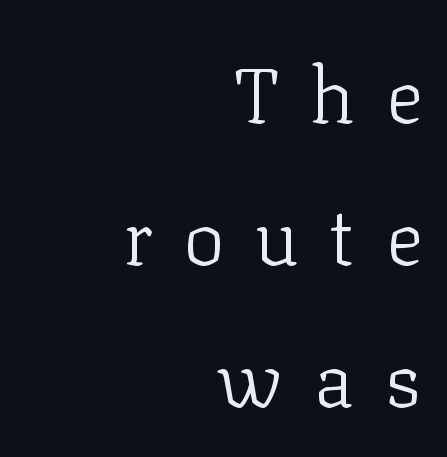
Is this a sans? No — the strokes have serifs. Clear beneath every line of the passage. The font sits on the lighter half of the weight spectrum, regular included. The rendering inserts visible extra space after every character. Posture: vertical.
